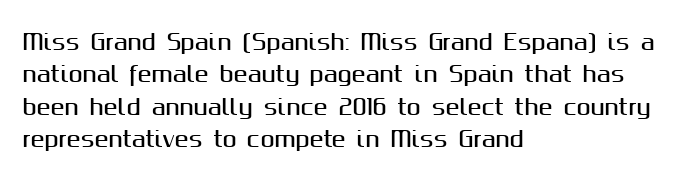
Q: Is the text italic (slanted)? A: No, it is upright.
Q: Is the text underlined? A: No.
Q: How is the paragraph aligned? A: Left-aligned.
Q: Is the spacing between letters normal or unusually wide? A: Normal.
Q: Is the spacing between lines tight, normal or loose? A: Normal.
